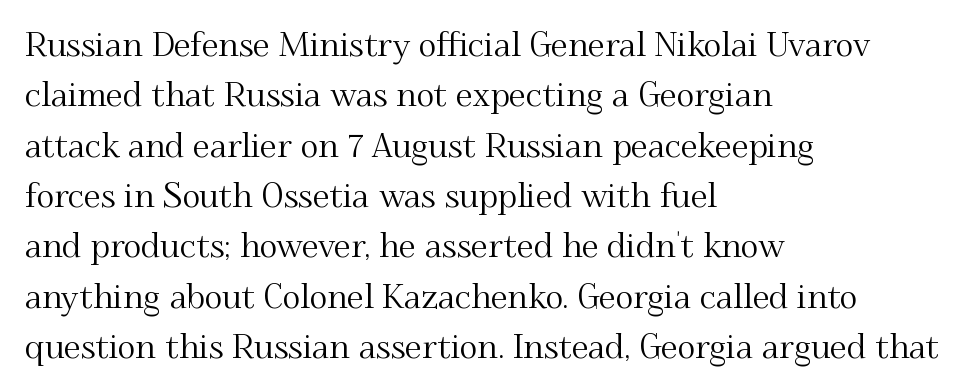
A typesetter would mark this as roman, not italic. The string is rendered with underlining switched off. Nobody touched the tracking dial on this one. Type style note: has serifs. Think of a printed novel: that variable character pitch is what you see here.
